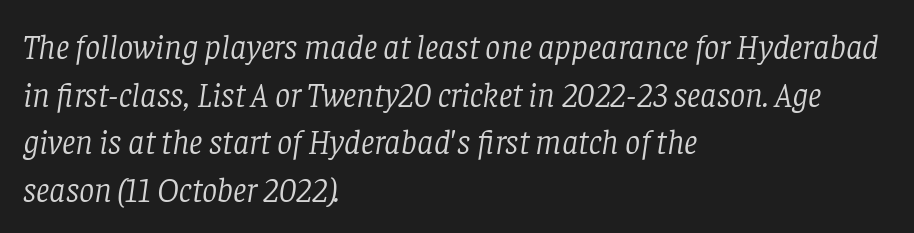
The image shows 34 px light serif type, italic (leaning right); set left-aligned, normal line spacing (1.4x), normal letter spacing, not underlined; low stroke contrast and a large x-height.
